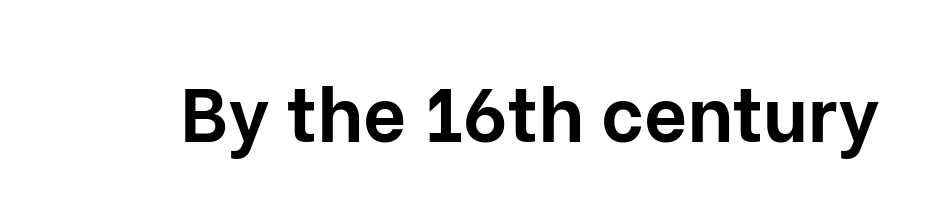
Q: Is the text bold? A: Yes.
Q: Is the text italic (slanted)? A: No, it is upright.
Q: Is the typeface a serif or a sans-serif typeface? A: Sans-serif.
Q: Is the text underlined? A: No.
Q: Is the spacing between letters normal or unusually wide? A: Normal.
Q: Width (condensed, normal, or wide)? A: Normal.
Q: Stroke contrast? A: Low.
Q: x-height? A: Medium.
Q: Monospaced? A: No.
